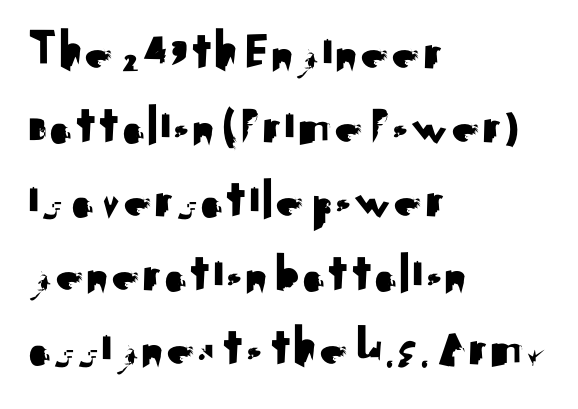
This sample has the flowing, uneven cadence of proportional lettering. The gaps between neighbouring characters are ordinary and unremarkable. Underline: absent. These lines sit exactly where default settings would place them. Observe the absence of serifs on each vertical stroke in this sample. A classic flush-left, rag-right setting is used for this passage.
